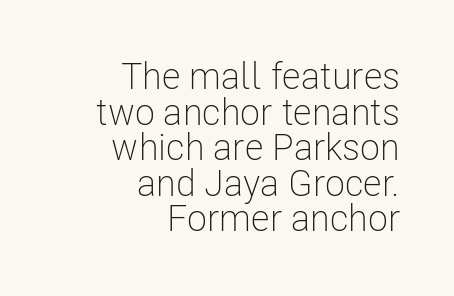
{"serif": "no", "italic": "no", "bold": "no", "weight": "light", "width": "condensed", "stroke_contrast": "low", "x_height": "medium", "monospaced": "no", "underline": "no", "align": "right", "line_spacing": "tight", "line_spacing_ratio": 0.96, "letter_spacing": "normal", "letter_spacing_em": 0.0, "glyph_px": 37}
